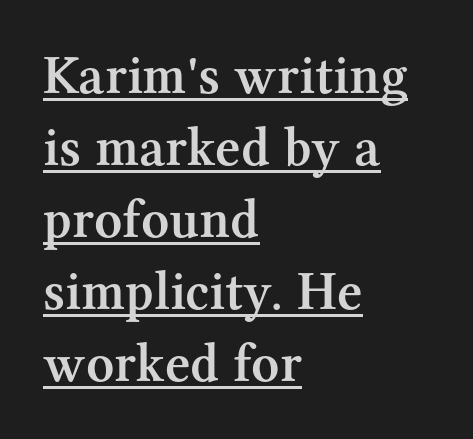
The image shows 55 px semibold serif type, upright; set left-aligned, normal line spacing (1.31x), normal letter spacing, underlined; medium stroke contrast and a medium x-height.
